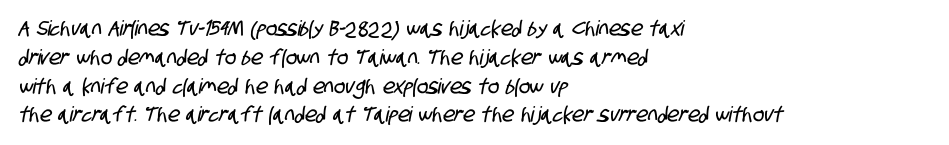
{"underline": "no", "align": "left", "line_spacing": "normal", "line_spacing_ratio": 1.37, "letter_spacing": "normal", "letter_spacing_em": 0.0, "glyph_px": 21}
